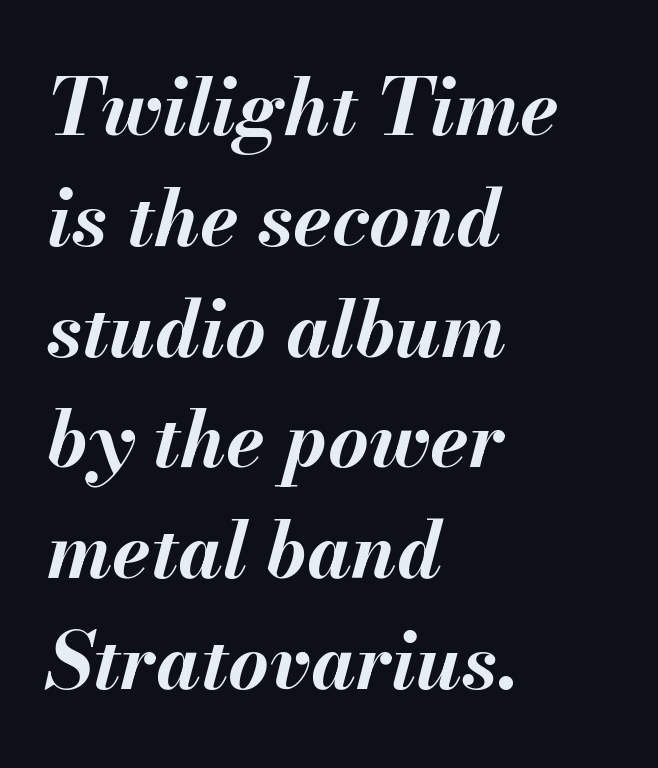
{"italic": "yes", "lean": "right", "slant_degrees": 13, "bold": "yes", "weight": "bold", "width": "normal", "stroke_contrast": "medium", "x_height": "small", "monospaced": "no", "underline": "no", "align": "left", "line_spacing": "normal", "line_spacing_ratio": 1.42, "letter_spacing": "normal", "letter_spacing_em": 0.0, "glyph_px": 78}
